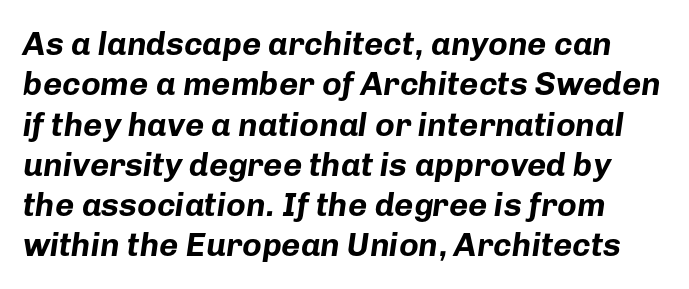
Q: Is the text bold? A: Yes.
Q: Is the text italic (slanted)? A: Yes, it leans right by about 8 degrees.
Q: Is the text underlined? A: No.
Q: Is the spacing between letters normal or unusually wide? A: Normal.
Q: Width (condensed, normal, or wide)? A: Normal.
Q: Stroke contrast? A: Low.
Q: x-height? A: Medium.
Q: Monospaced? A: No.
